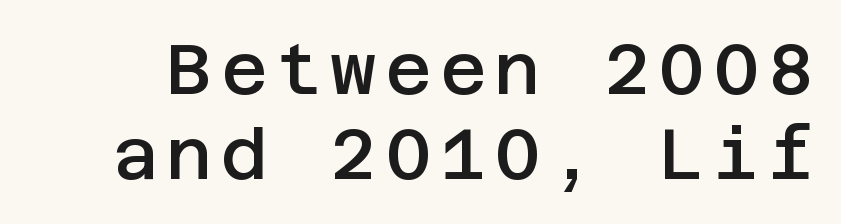
{"serif": "no", "italic": "no", "bold": "semi", "weight": "semibold", "width": "normal", "stroke_contrast": "low", "x_height": "large", "underline": "no", "line_spacing_ratio": 1.2, "glyph_px": 71}
